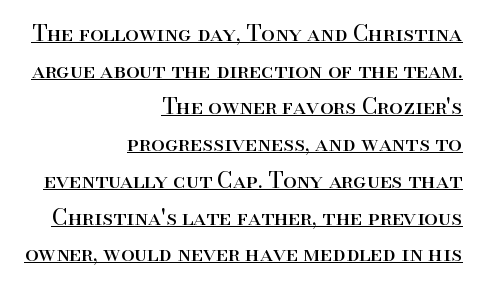
Quick note: underline on. Honestly, the letter spacing is just normal — you wouldn't notice it. Regular leading. Every row of glyphs terminates at an identical x-position on the right.
